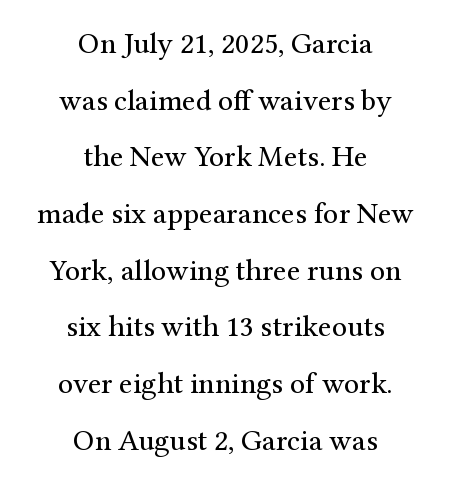
The space directly below the letters is spotless. Classification — serif. The text block is weighted toward neither margin, spreading evenly from the middle. The gaps between neighbouring characters are ordinary and unremarkable. No extra ink here — the face is not bold.
